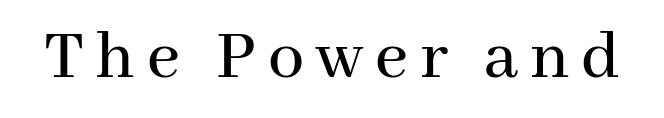
Check under the words: just untouched page. Examine the stroke ends and you'll spot serifs. The lettering holds an erect, upright posture throughout. Note the varied advance widths — an 'i' is clearly narrower than an 'm'.
